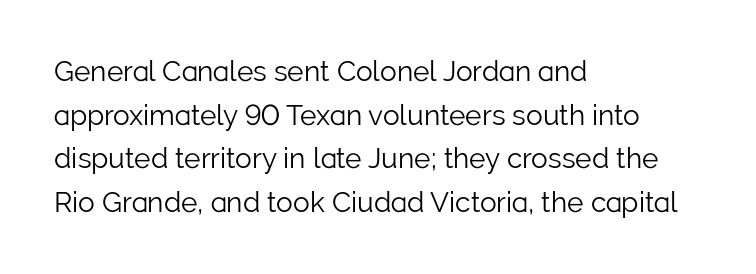
{"serif": "no", "italic": "no", "bold": "no", "weight": "light", "width": "normal", "stroke_contrast": "low", "x_height": "medium", "monospaced": "no", "underline": "no", "align": "left", "line_spacing": "normal", "line_spacing_ratio": 1.56, "letter_spacing": "normal", "letter_spacing_em": 0.0, "glyph_px": 28}
